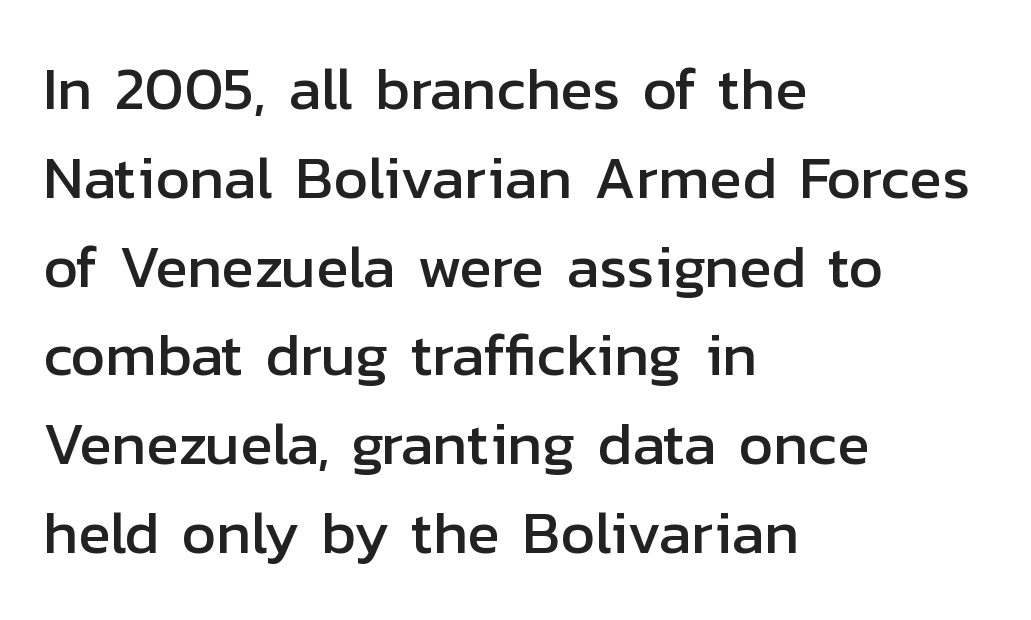
Looks like regular typesetting: each glyph gets only the width it needs. The designer left line spacing at the default. Reading down the block, your eye returns to a fixed left position each line. Every character sits straight up, as roman type does.
